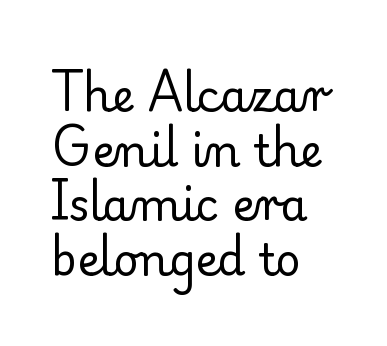
The image shows 44 px regular-weight serif type, upright; set left-aligned, line spacing 1.24x, normal letter spacing, not underlined; low stroke contrast and a small x-height.
